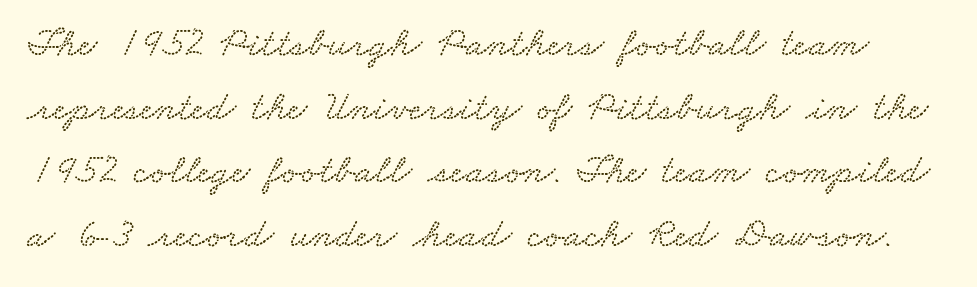
The gaps between neighbouring characters are ordinary and unremarkable. A clean baseline with only descenders dipping below it. How would I describe the line gaps? Plain and ordinary. Spacing verdict: proportional, widths tailored to each character.
